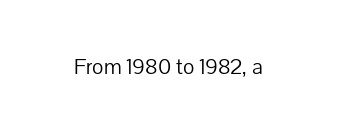
The image shows 23 px text type, upright; set normal letter spacing, not underlined.
